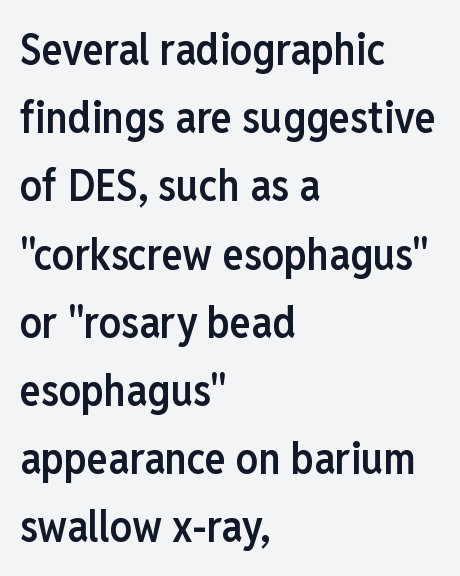
Q: Is the text bold? A: Semi-bold.
Q: Is the text italic (slanted)? A: No, it is upright.
Q: Is the typeface a serif or a sans-serif typeface? A: Sans-serif.
Q: Is the text underlined? A: No.
Q: How is the paragraph aligned? A: Left-aligned.
Q: Is the spacing between letters normal or unusually wide? A: Normal.
Q: Is the spacing between lines tight, normal or loose? A: Normal.
Q: Width (condensed, normal, or wide)? A: Condensed.
Q: Stroke contrast? A: Low.
Q: x-height? A: Medium.
Q: Monospaced? A: No.
